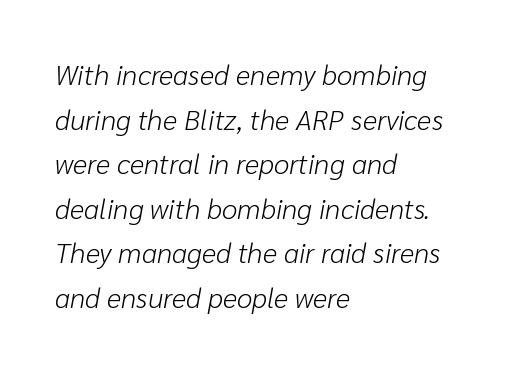
The image shows 28 px light type, italic (leaning right); set left-aligned, normal line spacing (1.59x), normal letter spacing, not underlined; low stroke contrast and a medium x-height.
